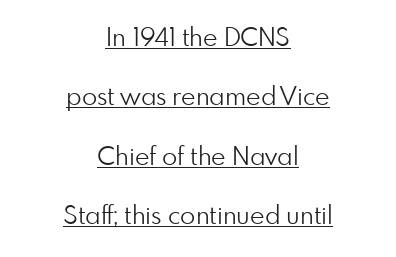
Baseline-to-baseline distance is far greater than the letter height. The letters stand upright; this is a roman face. Horizontal alignment here is central, giving a formal, balanced look. Standard letterfit; no display-style spreading of the glyphs. Has an underline been added? It has.
